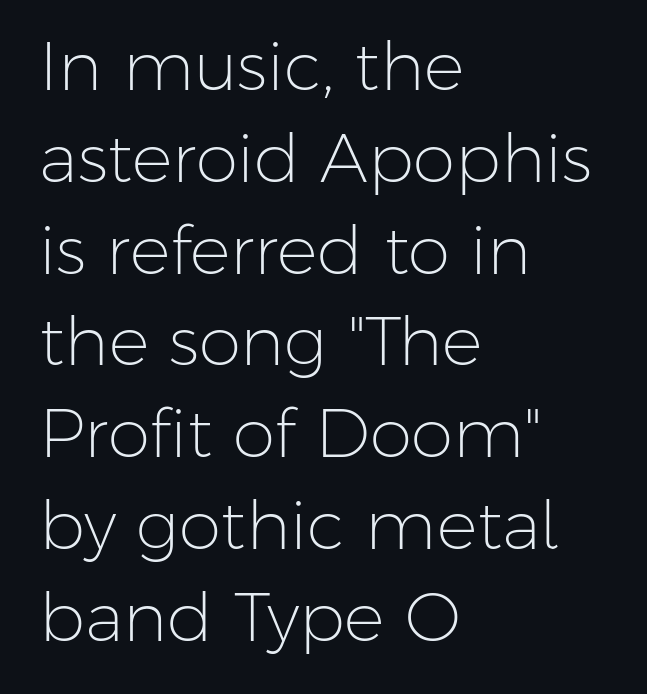
Q: Is the text bold? A: No.
Q: Is the text italic (slanted)? A: No, it is upright.
Q: Is the typeface a serif or a sans-serif typeface? A: Sans-serif.
Q: Is the text underlined? A: No.
Q: How is the paragraph aligned? A: Left-aligned.
Q: Is the spacing between letters normal or unusually wide? A: Normal.
Q: Is the spacing between lines tight, normal or loose? A: Normal.
Q: Width (condensed, normal, or wide)? A: Normal.
Q: Stroke contrast? A: Low.
Q: x-height? A: Medium.
Q: Monospaced? A: No.
